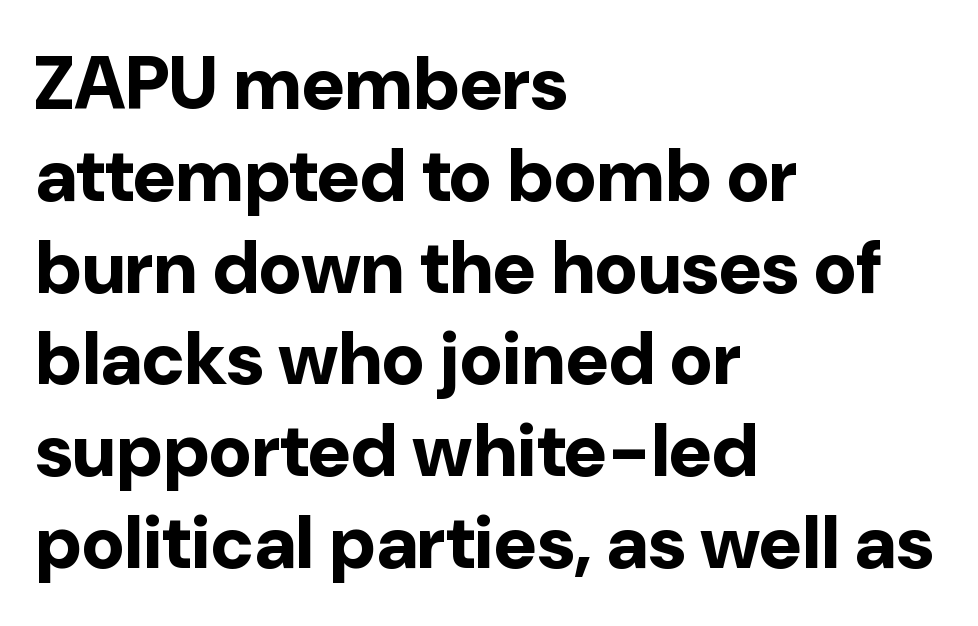
{"serif": "no", "italic": "no", "bold": "yes", "weight": "bold", "width": "normal", "stroke_contrast": "low", "x_height": "medium", "monospaced": "no", "underline": "no", "align": "left", "line_spacing_ratio": 1.24, "letter_spacing": "normal", "letter_spacing_em": 0.0, "glyph_px": 74}
